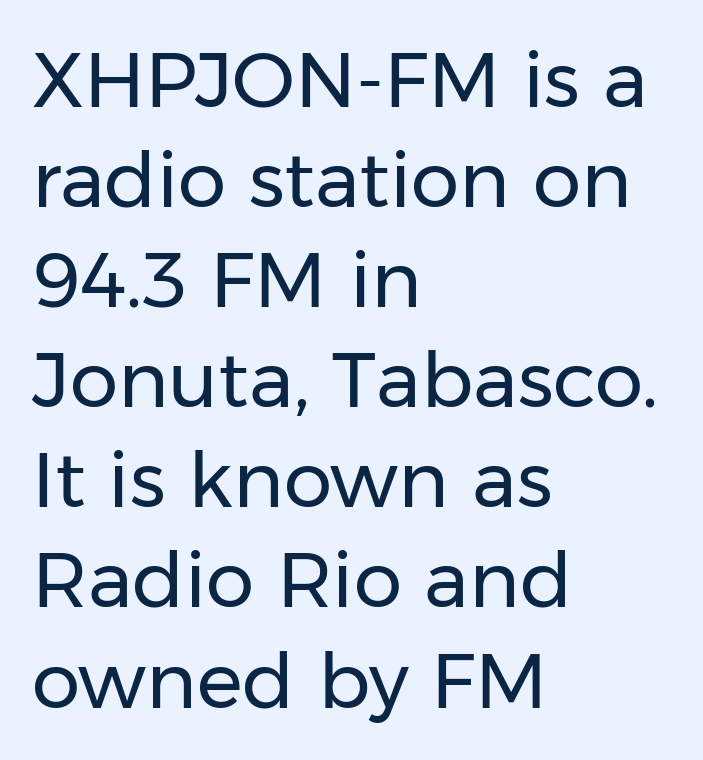
Q: Is the text bold? A: No.
Q: Is the text italic (slanted)? A: No, it is upright.
Q: Is the typeface a serif or a sans-serif typeface? A: Sans-serif.
Q: Is the text underlined? A: No.
Q: How is the paragraph aligned? A: Left-aligned.
Q: Is the spacing between letters normal or unusually wide? A: Normal.
Q: Is the spacing between lines tight, normal or loose? A: Normal.
Q: Width (condensed, normal, or wide)? A: Normal.
Q: Stroke contrast? A: Low.
Q: x-height? A: Medium.
Q: Monospaced? A: No.
